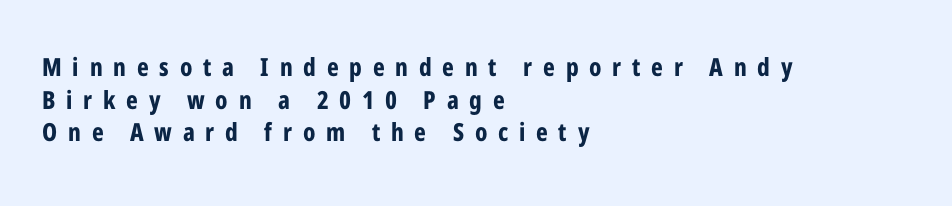
The area under the type is left untouched. Alignment: flush left. It's the straight-up-and-down kind of type. A full-strength bold gives these letters their thick strokes.
